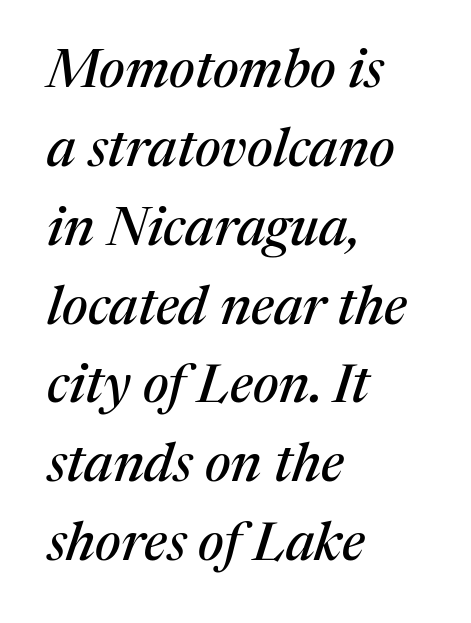
The image shows 54 px serif type, italic (leaning right); set left-aligned, normal line spacing (1.46x), normal letter spacing, not underlined; medium stroke contrast and a medium x-height.
